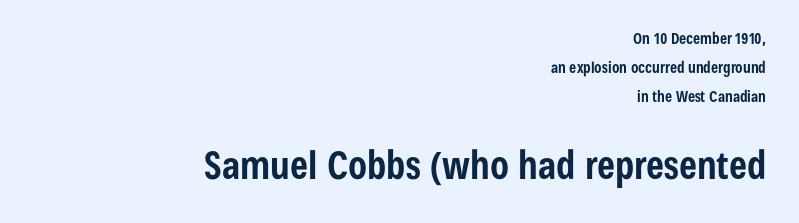
The image shows 38 px bold, condensed sans-serif type, upright; set right-aligned, loose line spacing (1.95x), normal letter spacing, not underlined; the second (bottom) block is 2.53x larger; low stroke contrast and a medium x-height.
